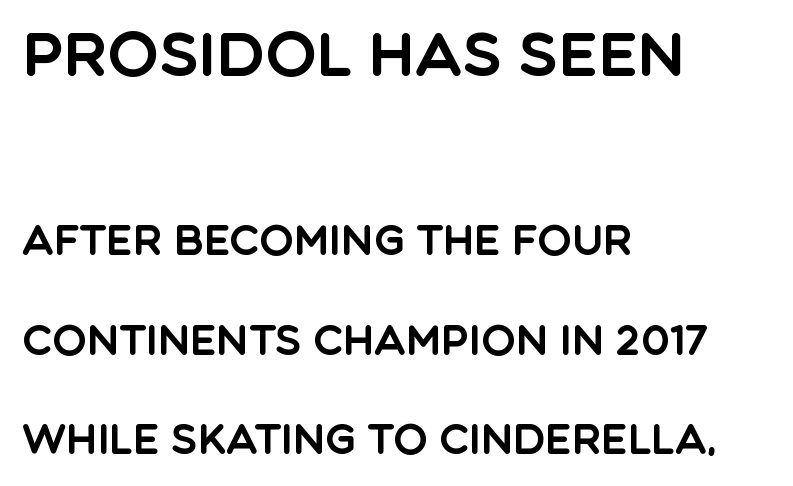
The image shows 61 px sans-serif type, upright; set left-aligned, loose line spacing (2.43x), normal letter spacing, not underlined; the first (top) block is 1.49x larger; a large x-height.
